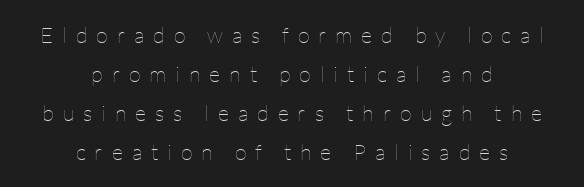
Q: Is the text bold? A: No.
Q: Is the text italic (slanted)? A: No, it is upright.
Q: Is the text underlined? A: No.
Q: How is the paragraph aligned? A: Centered.
Q: Is the spacing between letters normal or unusually wide? A: Unusually wide.
